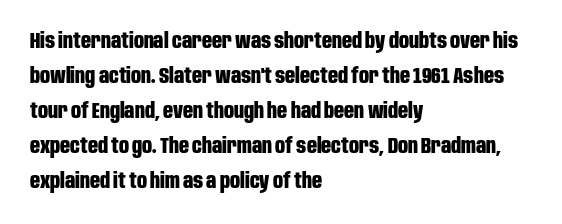
{"italic": "no", "bold": "yes", "underline": "no", "align": "left", "line_spacing": "normal", "line_spacing_ratio": 1.59, "letter_spacing": "normal", "letter_spacing_em": 0.0, "glyph_px": 22}
